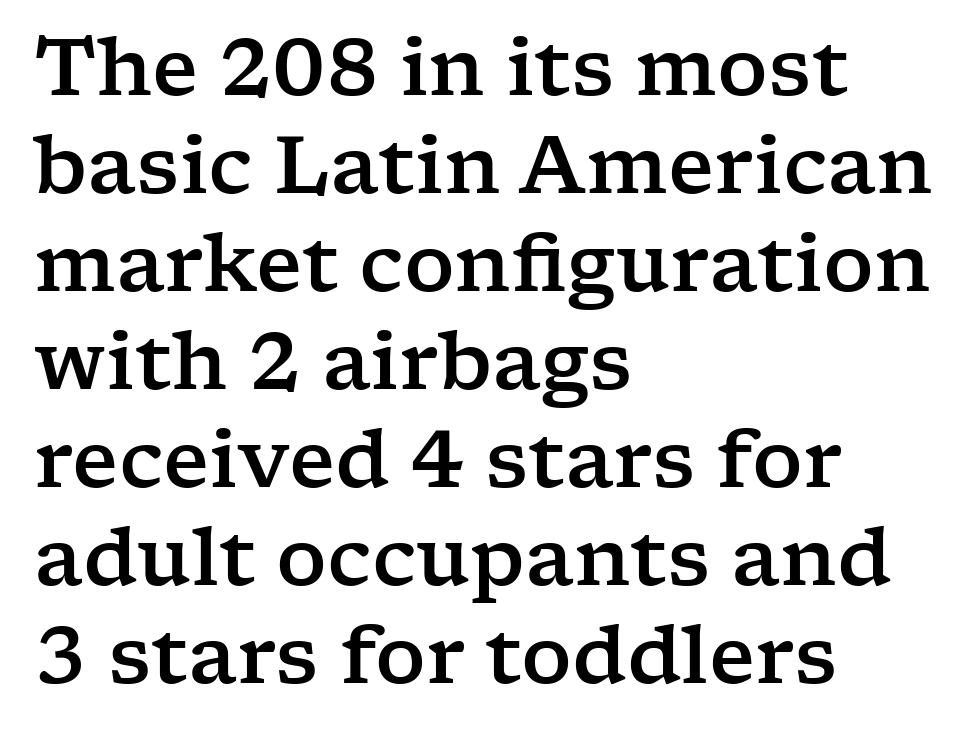
Q: Is the text italic (slanted)? A: No, it is upright.
Q: Is the typeface a serif or a sans-serif typeface? A: Serif.
Q: Is the text underlined? A: No.
Q: How is the paragraph aligned? A: Left-aligned.
Q: Is the spacing between letters normal or unusually wide? A: Normal.
Q: Width (condensed, normal, or wide)? A: Wide.
Q: Stroke contrast? A: Low.
Q: x-height? A: Medium.
Q: Monospaced? A: No.
